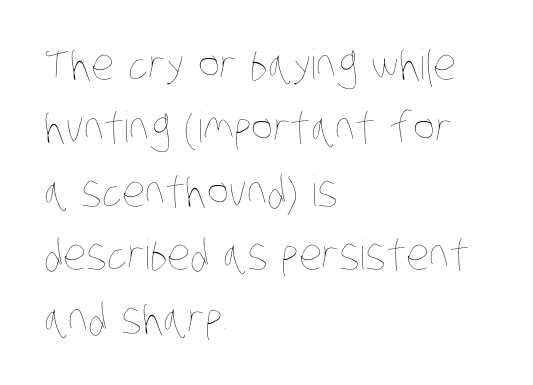
The image shows 42 px thin, condensed type; set left-aligned, normal line spacing (1.51x), normal letter spacing, not underlined; low stroke contrast and a large x-height.
